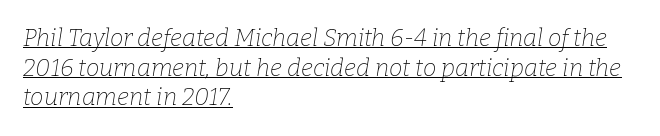
Q: Is the text bold? A: No.
Q: Is the text italic (slanted)? A: Yes, it leans right by about 9 degrees.
Q: Is the text underlined? A: Yes.
Q: How is the paragraph aligned? A: Left-aligned.
Q: Is the spacing between letters normal or unusually wide? A: Normal.
